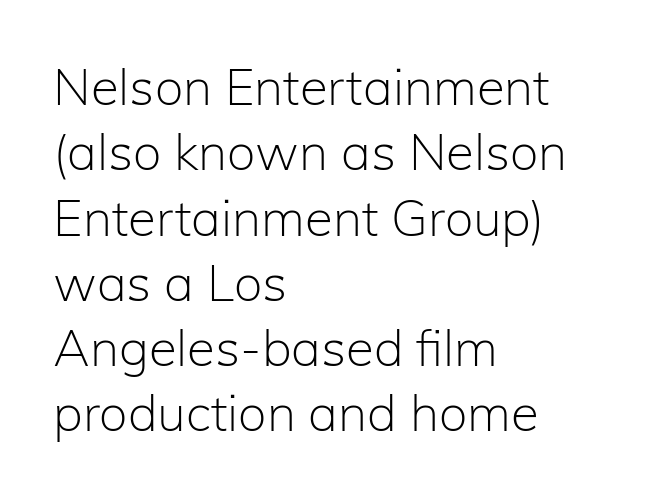
{"serif": "no", "italic": "no", "bold": "no", "weight": "light", "width": "normal", "stroke_contrast": "low", "x_height": "medium", "monospaced": "no", "underline": "no", "align": "left", "line_spacing": "normal", "line_spacing_ratio": 1.28, "letter_spacing": "normal", "letter_spacing_em": 0.0, "glyph_px": 51}
